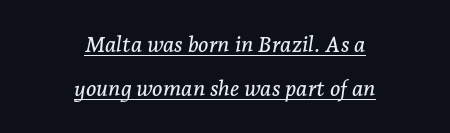
When letters slant like this, we call the style italic. Where is the straight margin? There isn't one; the lines are centered. Is there an underline? Yes — a line sits under the letters. Between one letter and the next there's only the usual sliver of space. Students, observe: this is what heavily led, spacious text looks like.
